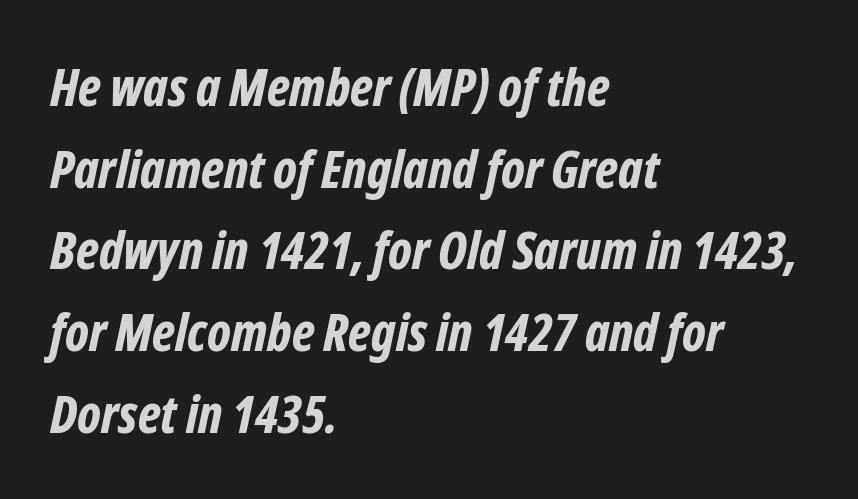
Vertically, the passage feels balanced, rows spaced as you'd expect. Compared with an ordinary text face, these strokes are far heavier — a full bold. Posture: slanted. Looks like regular typesetting: each glyph gets only the width it needs. Where is the straight margin? On the left. Between one letter and the next there's only the usual sliver of space.
